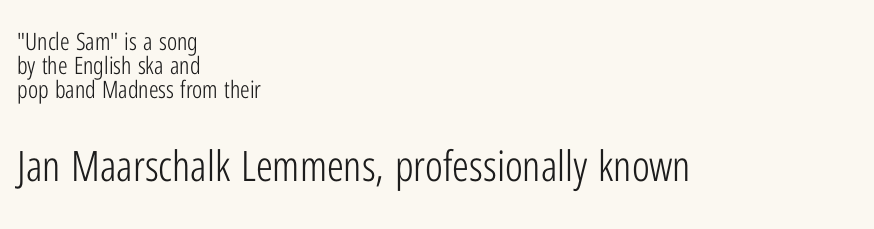
The image shows 42 px light, condensed sans-serif type, upright; set left-aligned, tight line spacing (1.0x), normal letter spacing, not underlined; the second (bottom) block is 1.75x larger; low stroke contrast and a medium x-height.
